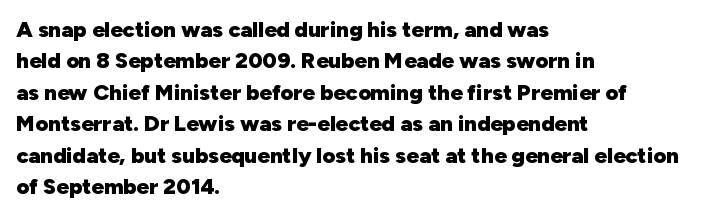
Q: Is the text bold? A: Yes.
Q: Is the text italic (slanted)? A: No, it is upright.
Q: Is the text underlined? A: No.
Q: How is the paragraph aligned? A: Left-aligned.
Q: Is the spacing between letters normal or unusually wide? A: Normal.
Q: Is the spacing between lines tight, normal or loose? A: Normal.
